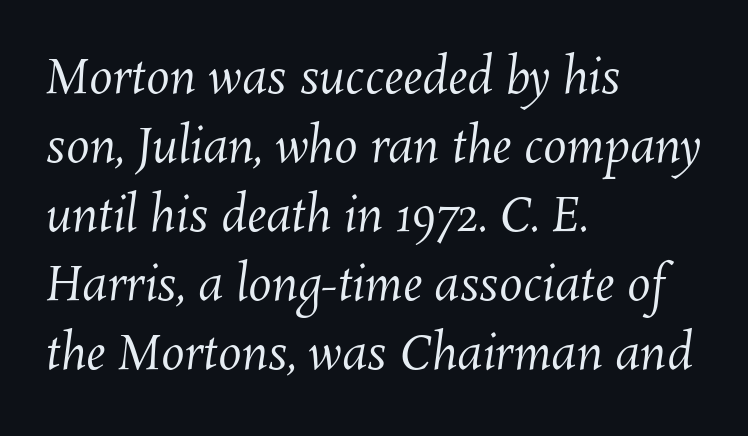
The image shows 47 px regular-weight type; set left-aligned, normal line spacing (1.47x), normal letter spacing, not underlined; medium stroke contrast and a medium x-height.
